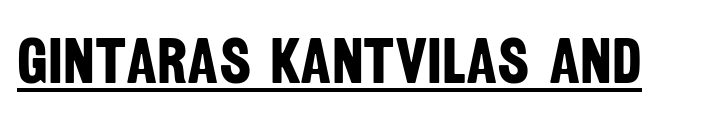
How are the letters spaced? Ordinarily, with no added tracking. Compared with undecorated copy, this sample adds a rule below the words. Typographic density is high because the face is bold. The letters advance in unequal steps, a hallmark of proportional type. Font category for this specimen: sans-serif.
